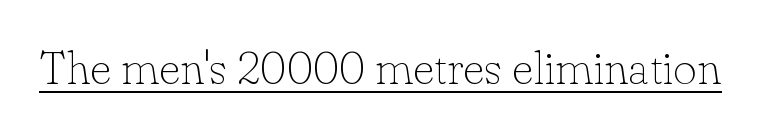
{"serif": "yes", "italic": "no", "bold": "no", "weight": "thin", "width": "normal", "stroke_contrast": "low", "x_height": "small", "monospaced": "no", "underline": "yes", "letter_spacing": "normal", "letter_spacing_em": 0.0, "glyph_px": 46}
